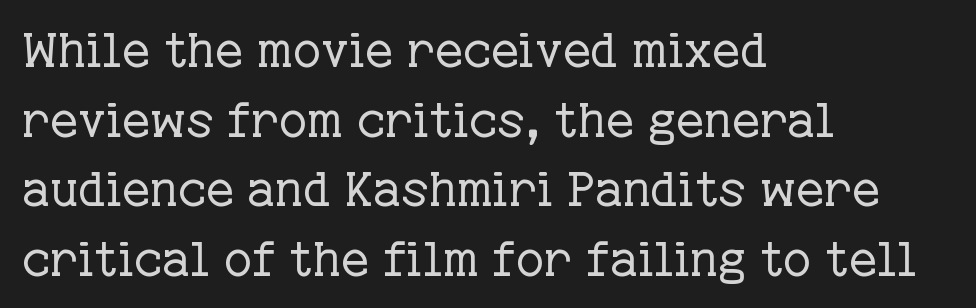
Q: Is the text bold? A: No.
Q: Is the text italic (slanted)? A: No, it is upright.
Q: Is the typeface a serif or a sans-serif typeface? A: Serif.
Q: Is the text underlined? A: No.
Q: How is the paragraph aligned? A: Left-aligned.
Q: Is the spacing between letters normal or unusually wide? A: Normal.
Q: Is the spacing between lines tight, normal or loose? A: Normal.
Q: Width (condensed, normal, or wide)? A: Normal.
Q: Stroke contrast? A: Low.
Q: x-height? A: Medium.
Q: Monospaced? A: No.
